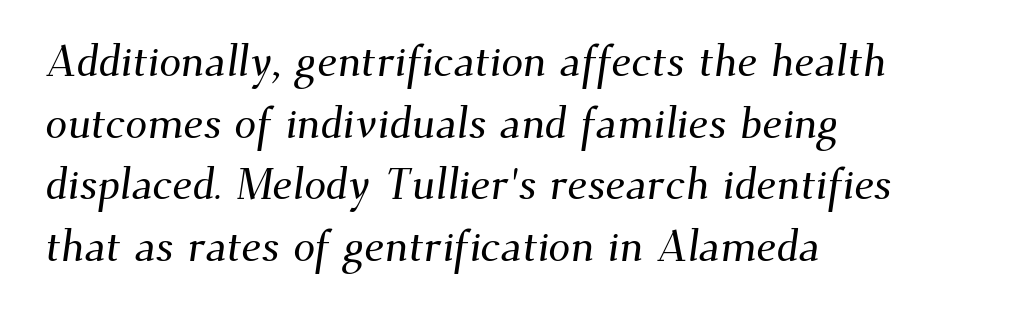
Spacing verdict: proportional, widths tailored to each character. Vertical spacing — default. A bare baseline throughout the passage. Type style note: has serifs.
